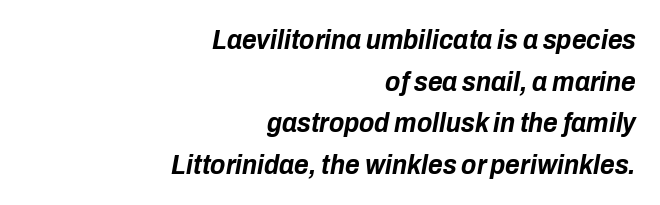
Q: Is the text bold? A: Yes.
Q: Is the text italic (slanted)? A: Yes, it leans right by about 10 degrees.
Q: Is the text underlined? A: No.
Q: How is the paragraph aligned? A: Right-aligned.
Q: Is the spacing between letters normal or unusually wide? A: Normal.
Q: Is the spacing between lines tight, normal or loose? A: Normal.
Q: Width (condensed, normal, or wide)? A: Condensed.
Q: Stroke contrast? A: Low.
Q: x-height? A: Medium.
Q: Monospaced? A: No.
